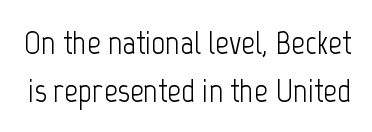
Lines of text with bare space underneath. Is the type heavy? It reads as light-to-regular instead. Students, observe: this is what conventionally led text looks like. Nope, not italic — everything's standing straight.
